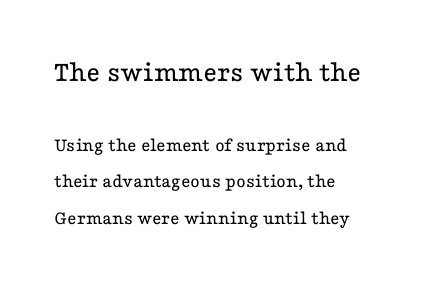
Q: Is the text bold? A: No.
Q: Is the text italic (slanted)? A: No, it is upright.
Q: Is the typeface a serif or a sans-serif typeface? A: Serif.
Q: Is the text underlined? A: No.
Q: How is the paragraph aligned? A: Left-aligned.
Q: Is the spacing between letters normal or unusually wide? A: Normal.
Q: Which block of text is set in a larger size, the first (top) or the second (bottom)? A: The first (top) one.
Q: Width (condensed, normal, or wide)? A: Wide.
Q: Stroke contrast? A: Low.
Q: x-height? A: Medium.
Q: Monospaced? A: No.
